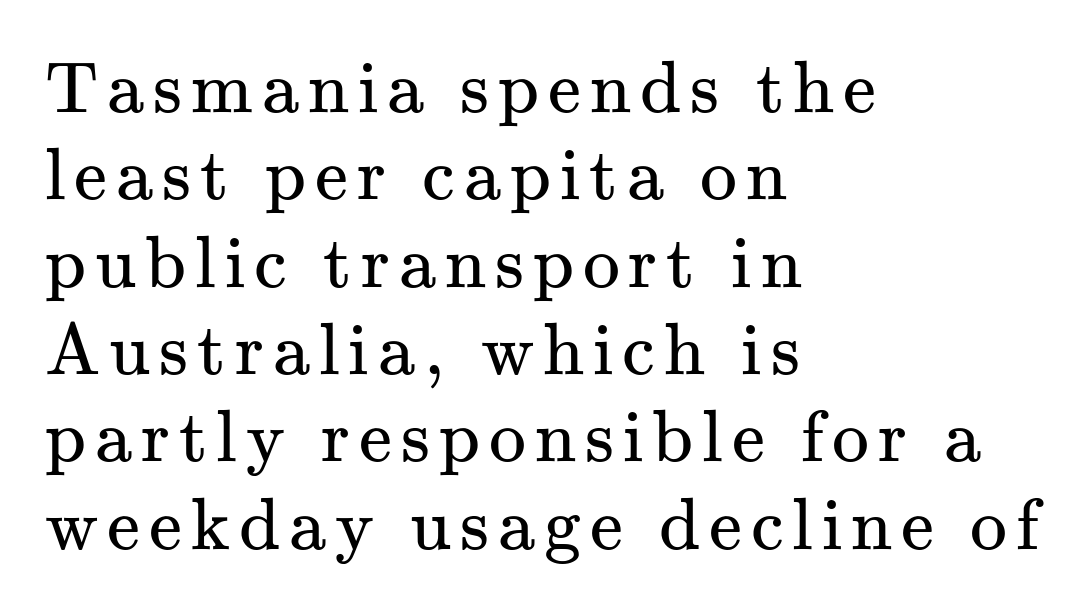
Q: Is the text bold? A: No.
Q: Is the text italic (slanted)? A: No, it is upright.
Q: Is the typeface a serif or a sans-serif typeface? A: Serif.
Q: Is the text underlined? A: No.
Q: How is the paragraph aligned? A: Left-aligned.
Q: Width (condensed, normal, or wide)? A: Normal.
Q: Stroke contrast? A: Medium.
Q: x-height? A: Small.
Q: Monospaced? A: No.
